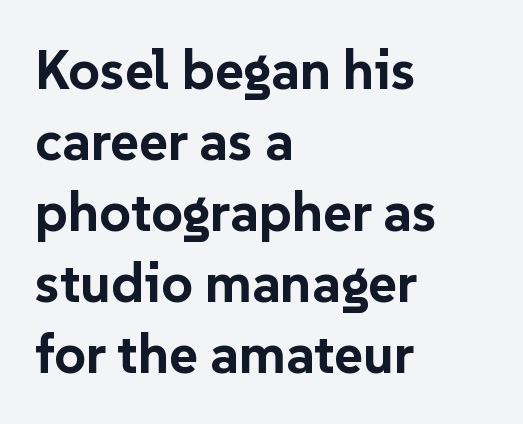
Where is the straight margin? On the left. Varying glyph widths throughout — classic text-font behaviour. Line spacing here is normal. In terms of posture, this sample is upright. Tracking value appears to be zero — textbook default spacing. Note: no serifs on the glyphs.
